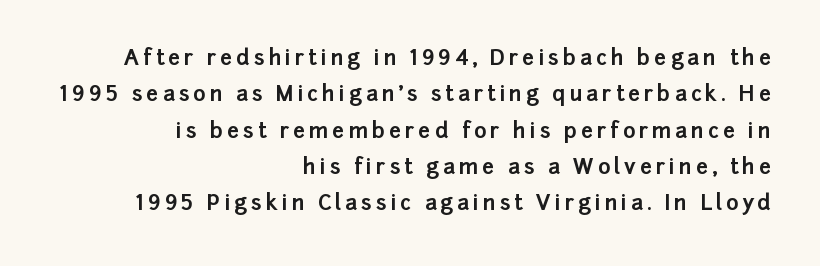
Q: Is the text bold? A: Yes.
Q: Is the text italic (slanted)? A: No, it is upright.
Q: Is the text underlined? A: No.
Q: How is the paragraph aligned? A: Right-aligned.
